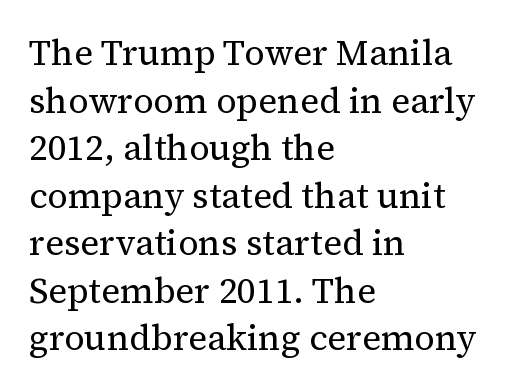
{"serif": "yes", "italic": "no", "bold": "no", "weight": "regular", "width": "normal", "stroke_contrast": "medium", "x_height": "medium", "monospaced": "no", "underline": "no", "align": "left", "line_spacing": "normal", "line_spacing_ratio": 1.32, "letter_spacing": "normal", "letter_spacing_em": 0.0, "glyph_px": 36}
